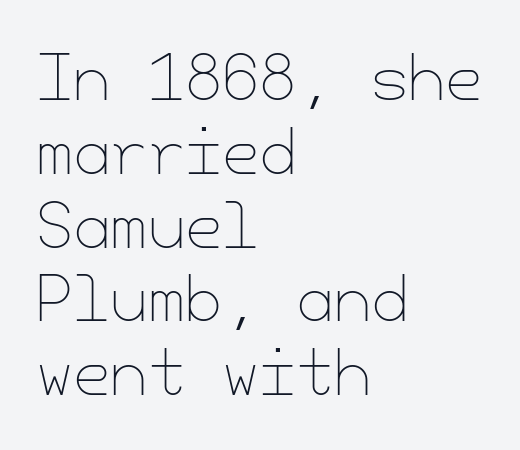
Spacing between characters is what you'd get straight out of the box. The rendering anchors every line to the left-hand side. Counters stay open thanks to moderate or lighter strokes. A bare baseline throughout the passage.
